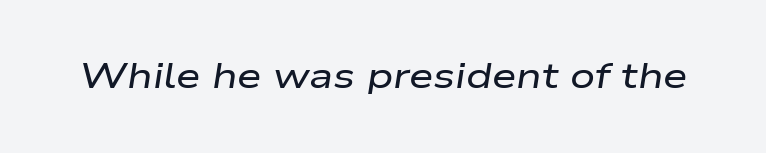
Observe the lean: these are italic letterforms. Note the varied advance widths — an 'i' is clearly narrower than an 'm'. The string is rendered with underlining switched off. What stands out about the letter spacing? Nothing — it is the standard amount.
